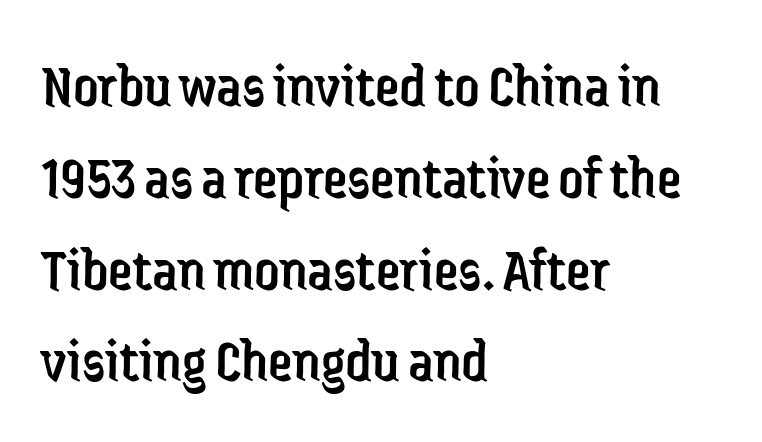
Q: Is the text bold? A: No.
Q: Is the text italic (slanted)? A: No, it is upright.
Q: Is the typeface a serif or a sans-serif typeface? A: Sans-serif.
Q: Is the text underlined? A: No.
Q: How is the paragraph aligned? A: Left-aligned.
Q: Is the spacing between letters normal or unusually wide? A: Normal.
Q: Is the spacing between lines tight, normal or loose? A: Normal.
Q: Width (condensed, normal, or wide)? A: Condensed.
Q: Stroke contrast? A: Low.
Q: x-height? A: Medium.
Q: Monospaced? A: No.
